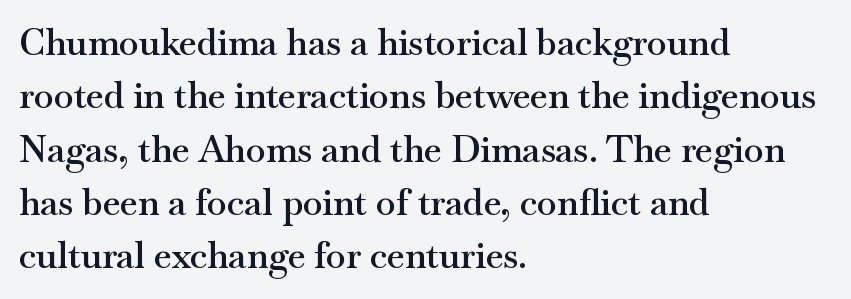
The image shows 36 px semibold, wide serif type, upright; set left-aligned, normal line spacing (1.48x), normal letter spacing, not underlined; medium stroke contrast and a small x-height.
